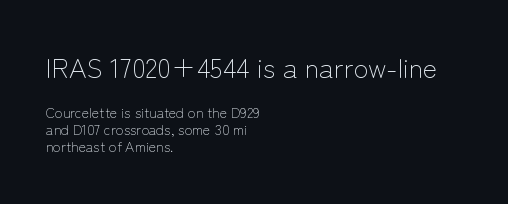
You could call the tracking neutral — neither tight nor loose. The letters stand upright; this is a roman face. You get the large type first, then a drop to smaller type. The passage is arranged the way most books set body copy — flush left.
